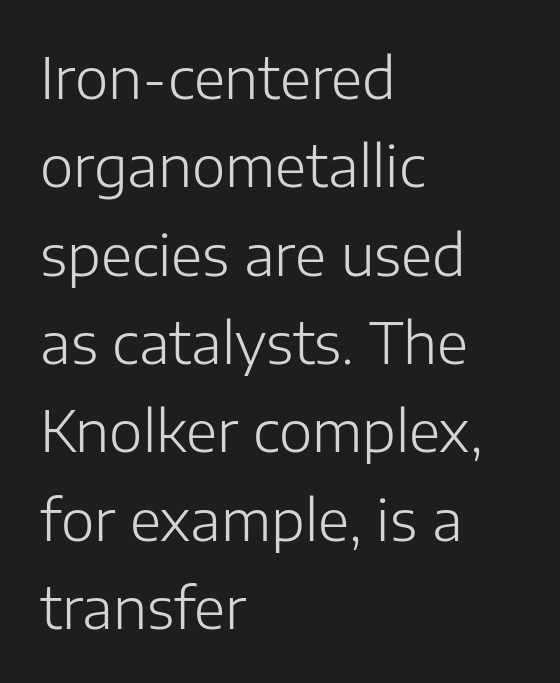
{"serif": "no", "italic": "no", "bold": "no", "weight": "light", "width": "normal", "stroke_contrast": "low", "x_height": "medium", "monospaced": "no", "underline": "no", "align": "left", "line_spacing": "normal", "line_spacing_ratio": 1.55, "letter_spacing": "normal", "letter_spacing_em": 0.0, "glyph_px": 57}
